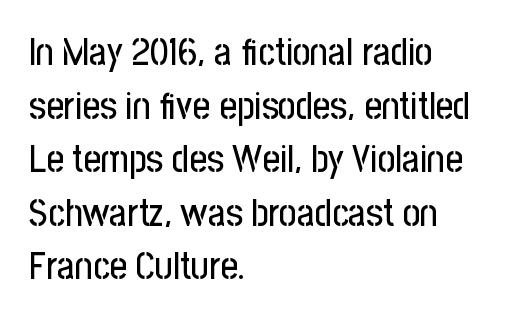
The image shows 38 px condensed sans-serif type, upright; set left-aligned, normal line spacing (1.41x), normal letter spacing, not underlined; low stroke contrast and a medium x-height.
